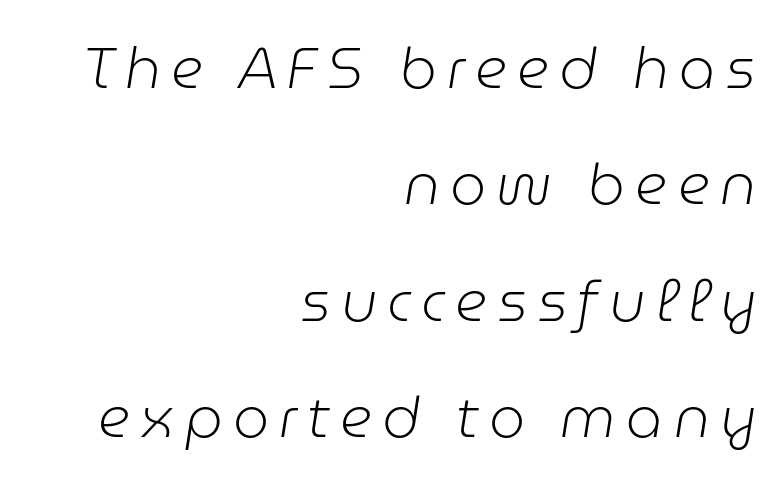
{"italic": "yes", "lean": "right", "slant_degrees": 9, "bold": "no", "weight": "light", "width": "normal", "stroke_contrast": "low", "x_height": "medium", "monospaced": "no", "underline": "no", "align": "right", "line_spacing": "loose", "line_spacing_ratio": 2.04, "glyph_px": 57}
